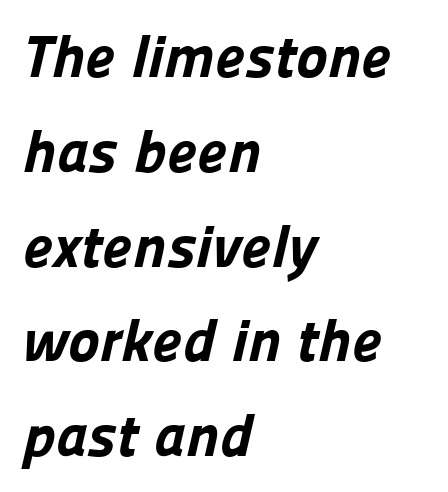
The image shows 60 px bold sans-serif type; set left-aligned, normal line spacing (1.58x), normal letter spacing, not underlined; low stroke contrast and a medium x-height.
